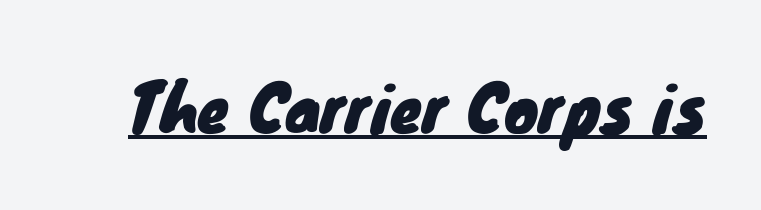
The image shows 64 px sans-serif type; set normal letter spacing, underlined; low stroke contrast and a small x-height.
